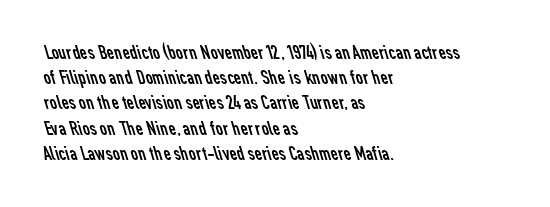
The tracking reads as untouched default to a designer's eye. The ragged edge is on the right, which tells us the setting is flush left. Think standard paragraph weight, or any step lighter than that. The rendering uses a moderate line-height, typical for paragraphs.
